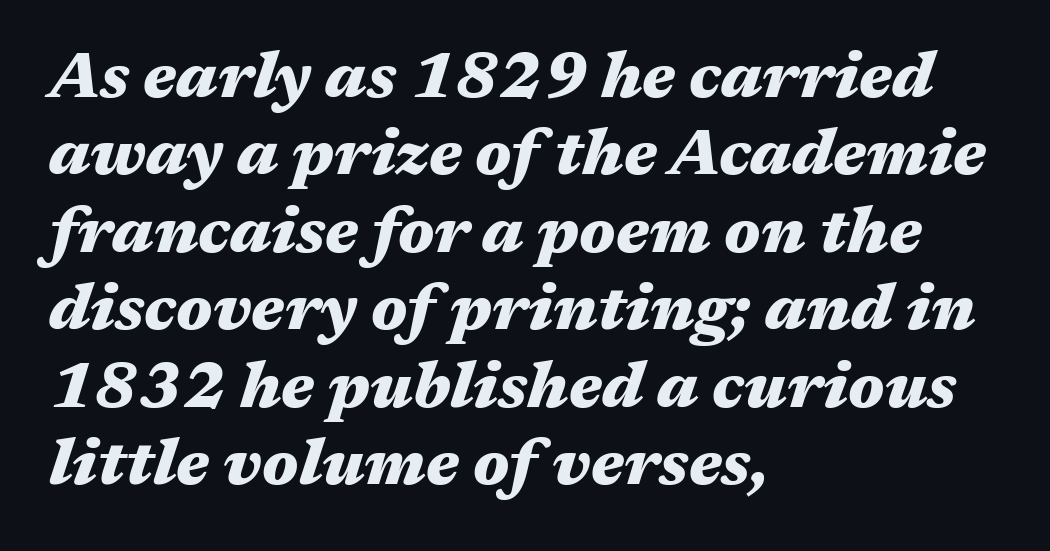
Q: Is the text bold? A: Yes.
Q: Is the text italic (slanted)? A: Yes, it leans right by about 17 degrees.
Q: Is the text underlined? A: No.
Q: How is the paragraph aligned? A: Left-aligned.
Q: Is the spacing between letters normal or unusually wide? A: Normal.
Q: Width (condensed, normal, or wide)? A: Wide.
Q: Stroke contrast? A: Medium.
Q: x-height? A: Medium.
Q: Monospaced? A: No.
